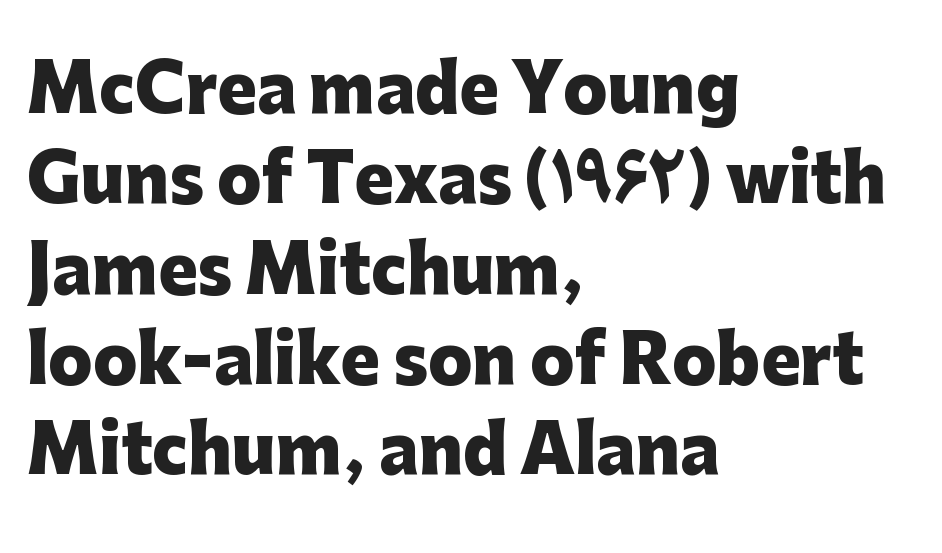
The image shows 65 px heavy sans-serif type, upright; set left-aligned, normal line spacing (1.39x), normal letter spacing, not underlined; low stroke contrast and a medium x-height.
